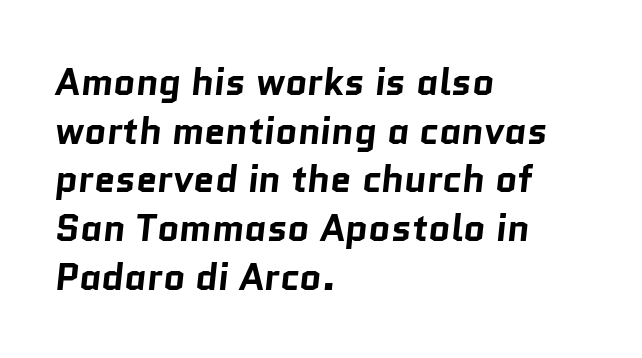
{"serif": "no", "bold": "yes", "weight": "bold", "width": "normal", "stroke_contrast": "low", "x_height": "medium", "monospaced": "no", "underline": "no", "align": "left", "line_spacing": "normal", "line_spacing_ratio": 1.28, "letter_spacing": "normal", "letter_spacing_em": 0.0, "glyph_px": 38}
